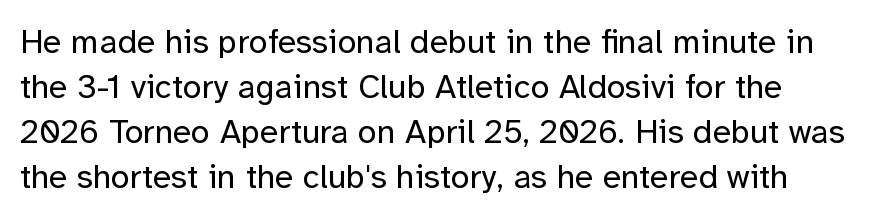
The image shows 34 px regular-weight sans-serif type, upright; set normal line spacing (1.32x), normal letter spacing, not underlined; low stroke contrast and a medium x-height.
